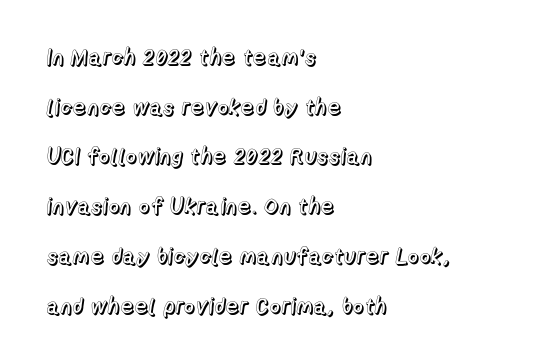
{"underline": "no", "align": "left", "line_spacing": "loose", "line_spacing_ratio": 2.26, "letter_spacing": "normal", "letter_spacing_em": 0.0, "glyph_px": 22}
